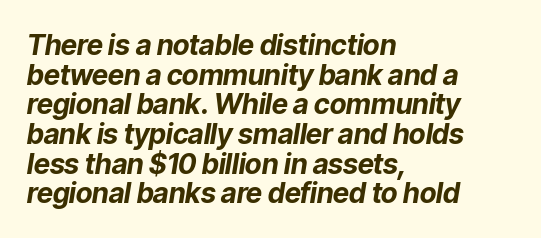
{"italic": "yes", "lean": "right", "slant_degrees": 9, "bold": "yes", "weight": "bold", "width": "normal", "stroke_contrast": "low", "x_height": "medium", "monospaced": "no", "underline": "no", "align": "left", "line_spacing": "tight", "line_spacing_ratio": 1.06, "letter_spacing": "normal", "letter_spacing_em": 0.0, "glyph_px": 28}
